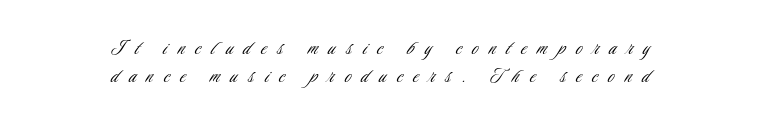
{"bold": "no", "underline": "no", "align": "center", "line_spacing_ratio": 1.2, "letter_spacing": "wide", "letter_spacing_em": 0.46, "glyph_px": 23}
